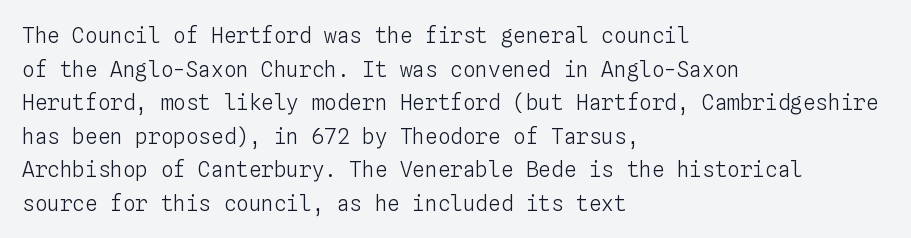
The font's upright variant was chosen for this text. Does the leading feel generous? No, just average. Letters rest on an invisible, unmarked baseline. Heft: none added — not bold. Typeset ragged right — the left edge is the straight one.
